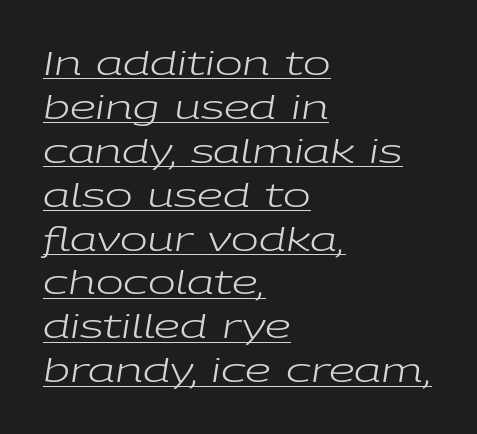
Q: Is the text bold? A: No.
Q: Is the text italic (slanted)? A: Yes, it leans right by about 9 degrees.
Q: Is the text underlined? A: Yes.
Q: How is the paragraph aligned? A: Left-aligned.
Q: Is the spacing between letters normal or unusually wide? A: Normal.
Q: Is the spacing between lines tight, normal or loose? A: Normal.
Q: Width (condensed, normal, or wide)? A: Wide.
Q: Stroke contrast? A: Low.
Q: x-height? A: Medium.
Q: Monospaced? A: No.
